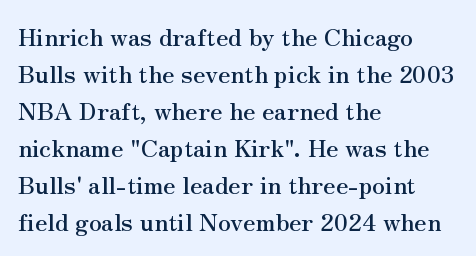
This is roman type, the default non-slanted kind. The lines in this sample share a left origin and differ only in where they stop. Glance below the letters and you will spot only blank space. The line-height multiplier appears to be the usual default. No extra tracking has been applied to these lines.
